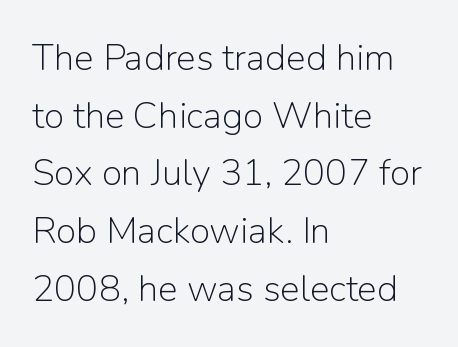
{"serif": "no", "italic": "no", "bold": "no", "weight": "light", "width": "normal", "stroke_contrast": "low", "x_height": "medium", "monospaced": "no", "underline": "no", "align": "left", "line_spacing": "normal", "line_spacing_ratio": 1.56, "letter_spacing": "normal", "letter_spacing_em": 0.0, "glyph_px": 37}
